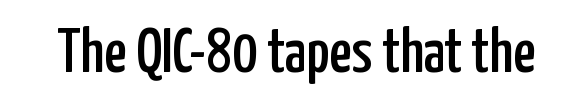
The gap between lines stays unmarked. Nope, no serifs anywhere on these letters. Inter-character spacing is left at the font's built-in metrics. Vertical strokes here are truly vertical. The rendering uses natural spacing where letterforms have individual widths.
